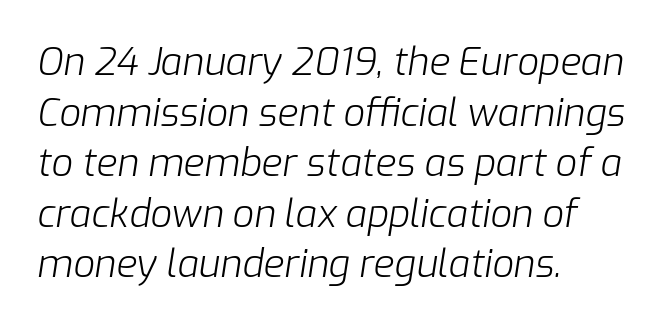
{"italic": "yes", "lean": "right", "slant_degrees": 9, "bold": "no", "weight": "light", "width": "normal", "stroke_contrast": "low", "x_height": "medium", "monospaced": "no", "underline": "no", "align": "left", "line_spacing": "normal", "line_spacing_ratio": 1.33, "letter_spacing": "normal", "letter_spacing_em": 0.0, "glyph_px": 38}
